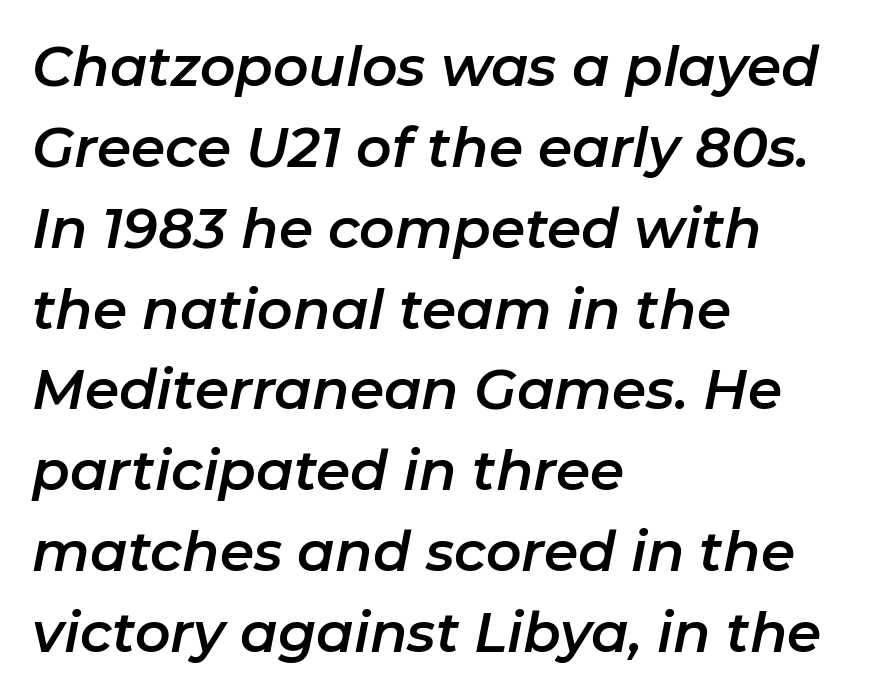
The image shows 55 px text type, italic (leaning right); set left-aligned, normal line spacing (1.47x), normal letter spacing, not underlined; low stroke contrast and a medium x-height.
